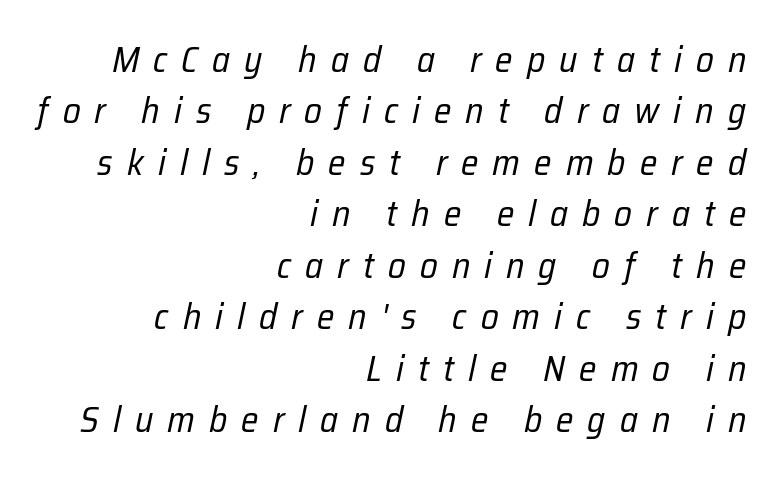
The image shows 36 px regular-weight, condensed type, italic (leaning right); set right-aligned, normal line spacing (1.43x), unusually wide letter spacing (+0.39 em), not underlined; low stroke contrast and a medium x-height.
